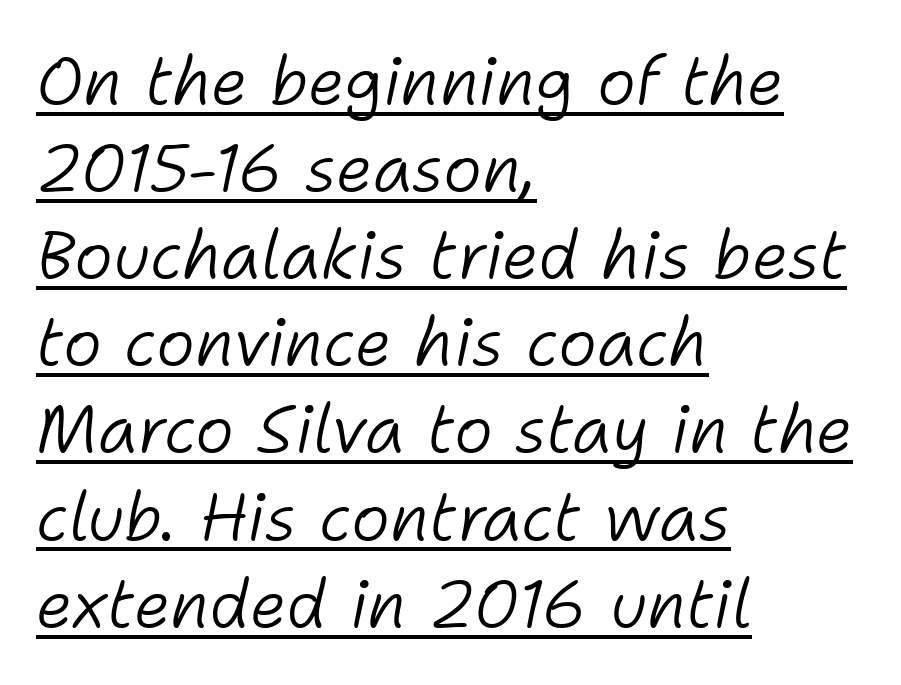
Q: Is the text bold? A: No.
Q: Is the text italic (slanted)? A: Yes, it leans right by about 11 degrees.
Q: Is the text underlined? A: Yes.
Q: How is the paragraph aligned? A: Left-aligned.
Q: Is the spacing between letters normal or unusually wide? A: Normal.
Q: Is the spacing between lines tight, normal or loose? A: Normal.
Q: Width (condensed, normal, or wide)? A: Normal.
Q: Stroke contrast? A: Low.
Q: x-height? A: Medium.
Q: Monospaced? A: No.
